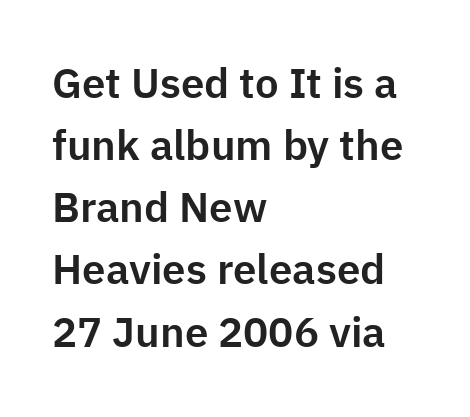
This rendering uses left alignment, leaving the right contour irregular. Does the lettering tilt? It doesn't — this is upright. The passage shown has conventional tracking throughout. Proportional: the letters do not fall into vertical columns.
